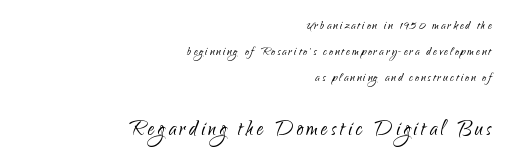
The rendering enlarges the type as you move from the upper chunk to the lower. Letters have the restrained weight of plain body copy at most. Each line ends at the same right margin while the left side varies. Glance below the letters and you will spot only blank space.
